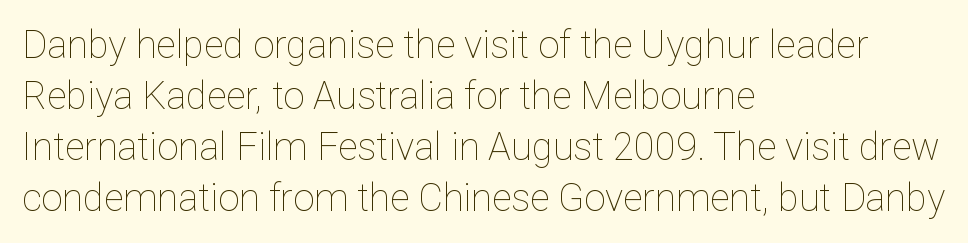
Q: Is the text bold? A: No.
Q: Is the text italic (slanted)? A: No, it is upright.
Q: Is the text underlined? A: No.
Q: How is the paragraph aligned? A: Left-aligned.
Q: Is the spacing between letters normal or unusually wide? A: Normal.
Q: Is the spacing between lines tight, normal or loose? A: Normal.
Q: Width (condensed, normal, or wide)? A: Normal.
Q: Stroke contrast? A: Low.
Q: x-height? A: Medium.
Q: Monospaced? A: No.
